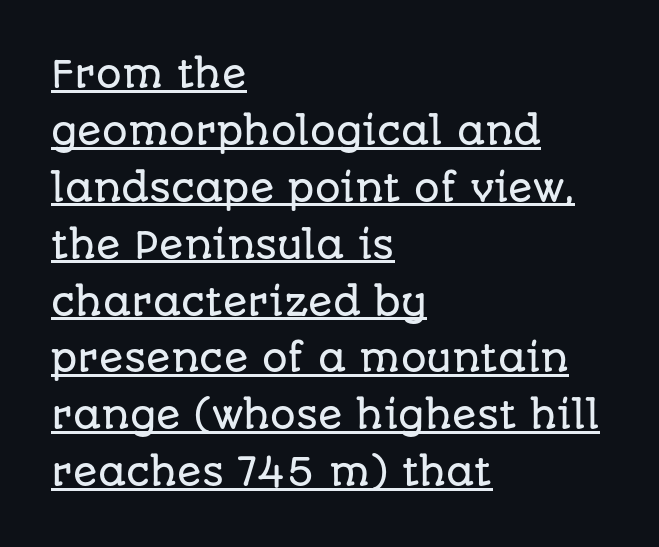
Q: Is the text italic (slanted)? A: No, it is upright.
Q: Is the typeface a serif or a sans-serif typeface? A: Sans-serif.
Q: Is the text underlined? A: Yes.
Q: How is the paragraph aligned? A: Left-aligned.
Q: Is the spacing between letters normal or unusually wide? A: Normal.
Q: Is the spacing between lines tight, normal or loose? A: Normal.
Q: Width (condensed, normal, or wide)? A: Normal.
Q: Stroke contrast? A: Low.
Q: x-height? A: Large.
Q: Monospaced? A: No.
